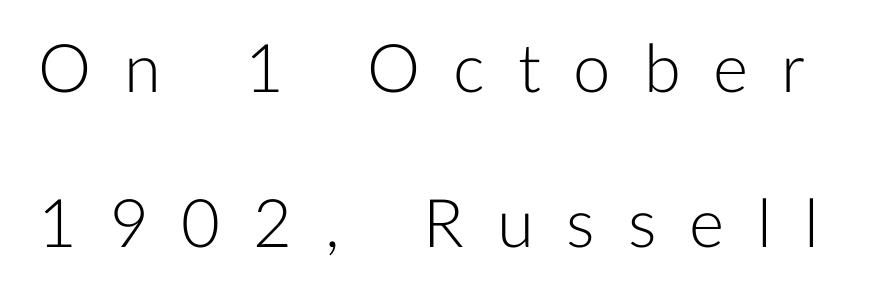
{"serif": "no", "italic": "no", "bold": "no", "weight": "light", "width": "normal", "stroke_contrast": "low", "x_height": "medium", "monospaced": "no", "underline": "no", "line_spacing": "loose", "line_spacing_ratio": 2.32, "letter_spacing": "wide", "letter_spacing_em": 0.49, "glyph_px": 67}
